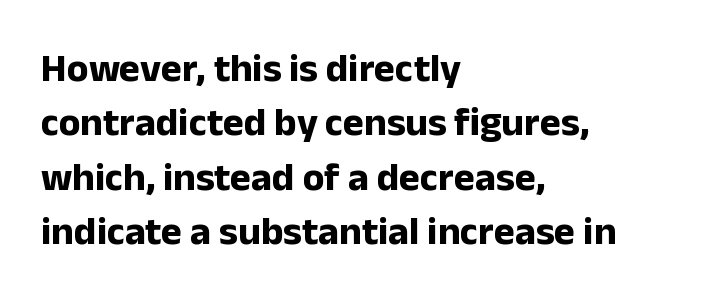
The paragraph has a hard left edge and a soft right edge. Here the glyphs are tracked normally, forming tight word shapes. Each letter keeps its own natural width here, so spacing adapts to shape. The typesetting leans heavy: a genuine bold. Does the type have serifs? No, each stem ends abruptly.
